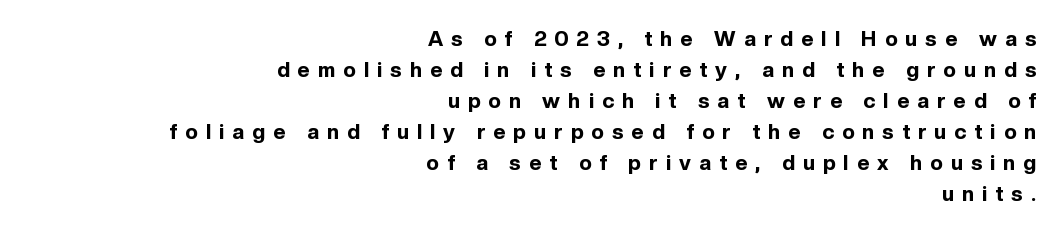
The image shows 21 px bold type, upright; set right-aligned, normal line spacing (1.48x), unusually wide letter spacing (+0.39 em), not underlined.
